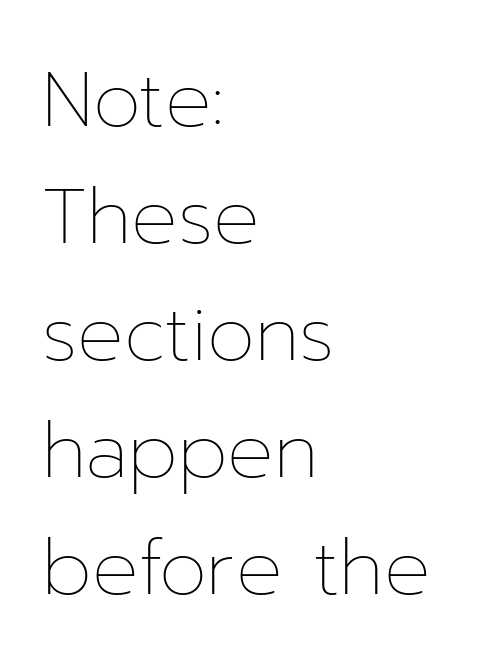
One glance says typical: line gaps are just what's usual. Tracking here is standard; glyphs follow each other at the usual distance. Anything drawn beneath the words? Only blank space. This is the regular roman posture of the typeface. The characters are drawn with everyday or finer stroke widths. Typeset ragged right — the left edge is the straight one.
